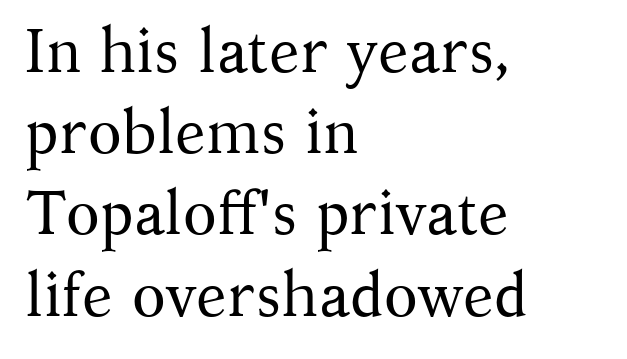
The font is comparable to plain body text, perhaps lighter. Horizontally, the lines are justified to the leading edge only. Letterform terminals end in serifs throughout the passage. Reading down the column, the eye jumps a familiar distance to each next line. A typesetter would call this proportional, since set widths differ per character.
